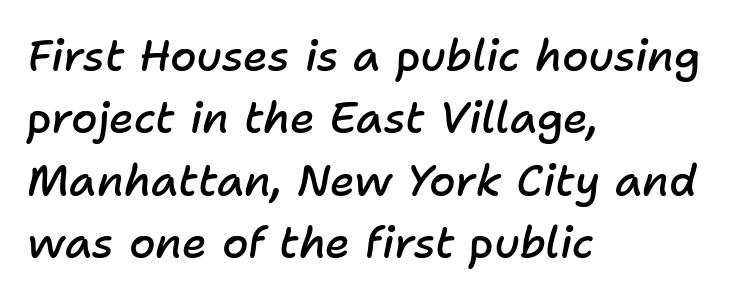
Q: Is the text bold? A: Semi-bold.
Q: Is the text italic (slanted)? A: Yes, it leans right by about 11 degrees.
Q: Is the text underlined? A: No.
Q: How is the paragraph aligned? A: Left-aligned.
Q: Is the spacing between letters normal or unusually wide? A: Normal.
Q: Is the spacing between lines tight, normal or loose? A: Normal.
Q: Width (condensed, normal, or wide)? A: Normal.
Q: Stroke contrast? A: Low.
Q: x-height? A: Medium.
Q: Monospaced? A: No.
